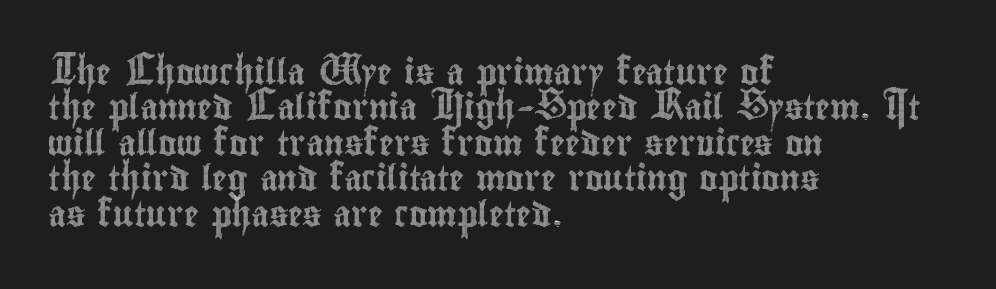
The line texture is even and compact thanks to regular tracking. Glance below the letters and you will spot only blank space. It's the straight-up-and-down kind of type. Each line starts at the same left margin while the right side varies. Reading down the column, the eye jumps a familiar distance to each next line.
